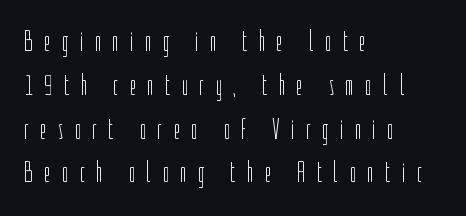
The weight would be labelled regular, book, light, or lighter still. The vertical gap from one line to the next is medium. You could only call the tracking loose — the letters float apart. Rule under the text: the space is simply empty.
